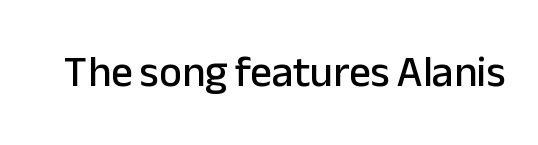
Plain, unruled lines of type. The font's upright variant was chosen for this text. I'd call this a sans setting — the letters go barefoot. Varying glyph widths throughout — classic text-font behaviour. How are the letters spaced? Ordinarily, with no added tracking.
